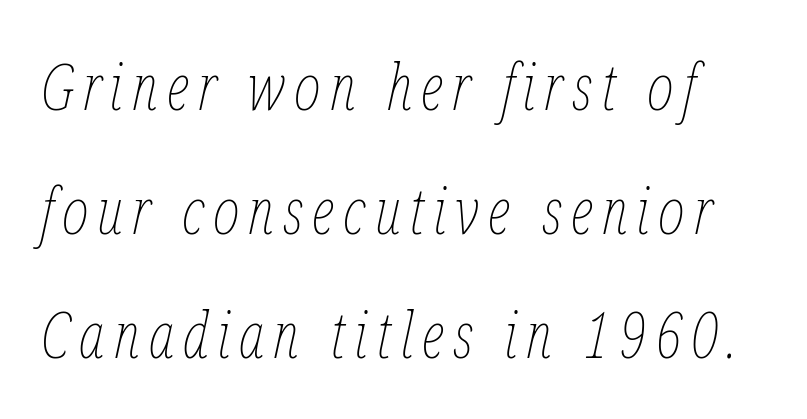
{"italic": "yes", "lean": "right", "slant_degrees": 12, "bold": "no", "weight": "thin", "width": "condensed", "stroke_contrast": "low", "x_height": "medium", "monospaced": "no", "underline": "no", "line_spacing": "loose", "line_spacing_ratio": 1.94, "glyph_px": 64}
